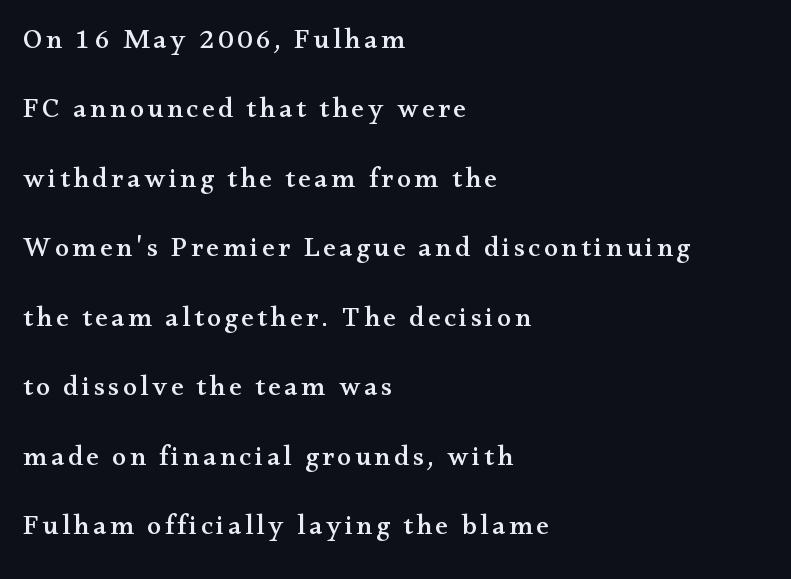
{"serif": "yes", "italic": "no", "width": "wide", "stroke_contrast": "medium", "x_height": "small", "monospaced": "no", "underline": "no", "align": "left", "line_spacing": "loose", "line_spacing_ratio": 2.48, "glyph_px": 28}
